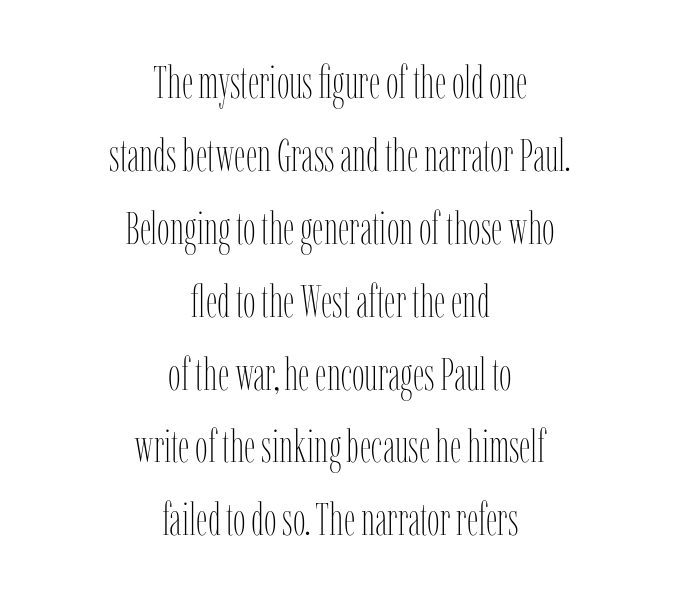
Proportional: the letters do not fall into vertical columns. The passage shown stacks its lines at a standard gap. Unmarked baselines from the first word to the last. Is the type heavy? It reads as light-to-regular instead.
